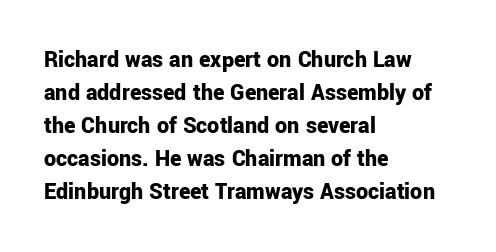
The image shows 24 px bold type, upright; set left-aligned, normal line spacing (1.37x), normal letter spacing, not underlined.
